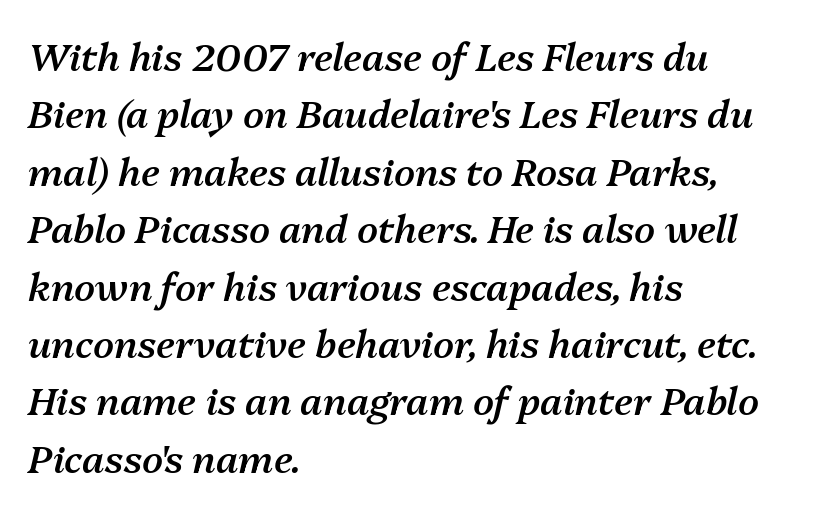
The image shows 38 px semibold type, italic (leaning right); set left-aligned, normal line spacing (1.51x), normal letter spacing, not underlined; medium stroke contrast and a medium x-height.
